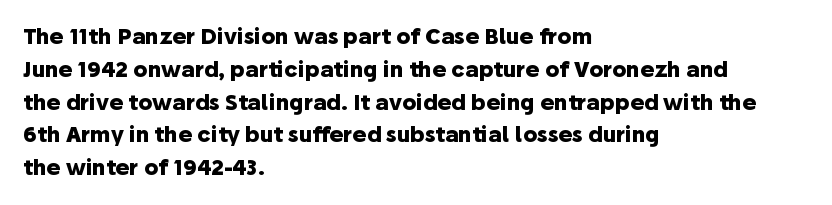
The image shows 21 px bold type, upright; set left-aligned, normal line spacing (1.56x), normal letter spacing, not underlined.
